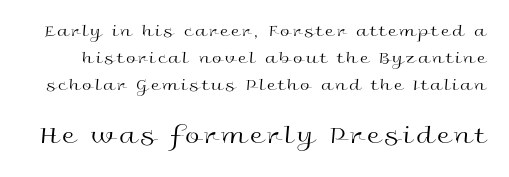
The image shows 26 px text type, upright; set normal line spacing (1.58x), not underlined; the second (bottom) block is 1.53x larger.
